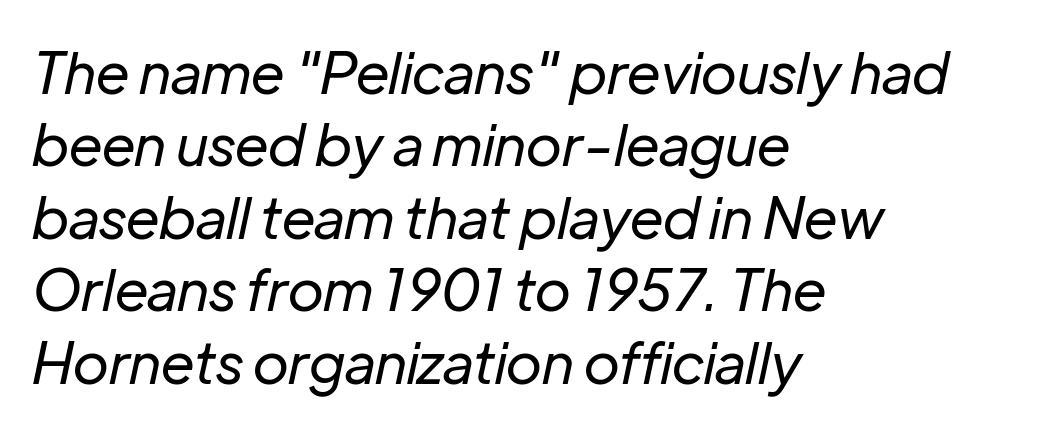
Unmarked baselines from the first word to the last. Slanted lettering throughout. Baseline-to-baseline distance is the conventional proportion of letter height. This sample is left-justified, so line endings fall wherever the words run out.
